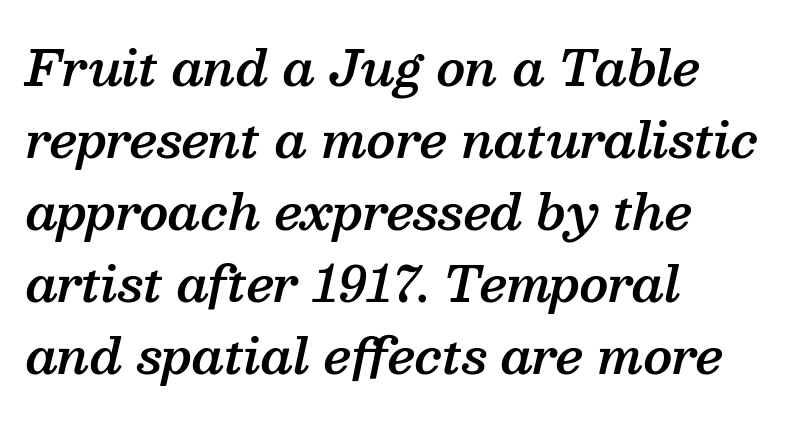
Do the characters align in a grid? No, the font is proportional. In terms of letterform style, serifs are clearly present. Rendered with sloped, italic letterforms. The area under the type is left untouched. How are the letters spaced? Ordinarily, with no added tracking.
